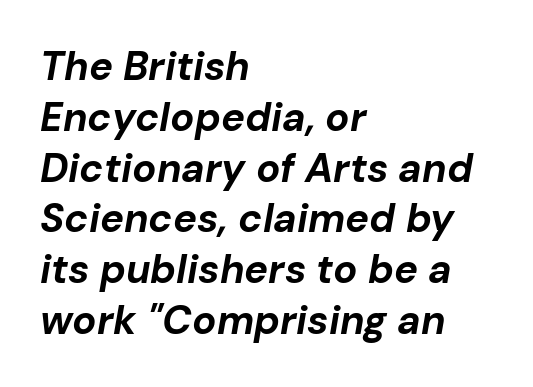
Q: Is the text bold? A: Yes.
Q: Is the text italic (slanted)? A: Yes, it leans right by about 10 degrees.
Q: Is the text underlined? A: No.
Q: How is the paragraph aligned? A: Left-aligned.
Q: Is the spacing between letters normal or unusually wide? A: Normal.
Q: Is the spacing between lines tight, normal or loose? A: Normal.
Q: Width (condensed, normal, or wide)? A: Normal.
Q: Stroke contrast? A: Low.
Q: x-height? A: Medium.
Q: Monospaced? A: No.
